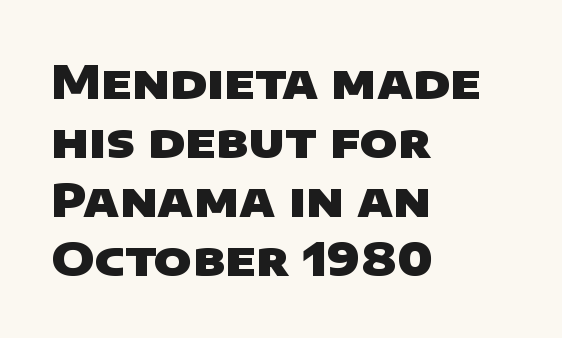
Q: Is the text bold? A: Yes.
Q: Is the typeface a serif or a sans-serif typeface? A: Sans-serif.
Q: Is the text underlined? A: No.
Q: How is the paragraph aligned? A: Left-aligned.
Q: Is the spacing between letters normal or unusually wide? A: Normal.
Q: Is the spacing between lines tight, normal or loose? A: Normal.
Q: Width (condensed, normal, or wide)? A: Wide.
Q: Stroke contrast? A: Low.
Q: x-height? A: Large.
Q: Monospaced? A: No.
